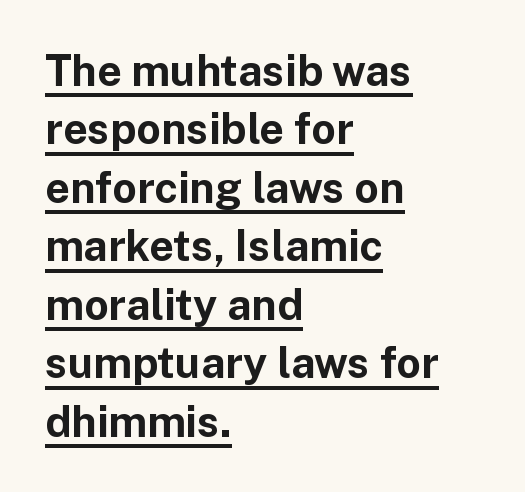
Typographic density is high because the face is bold. The face used here is proportionally spaced, like ordinary book or web type. Short note: letters normally spaced. Every character sits straight up, as roman type does. Observe the absence of serifs on each vertical stroke in this sample. Looks like someone drew a line under every word here.
